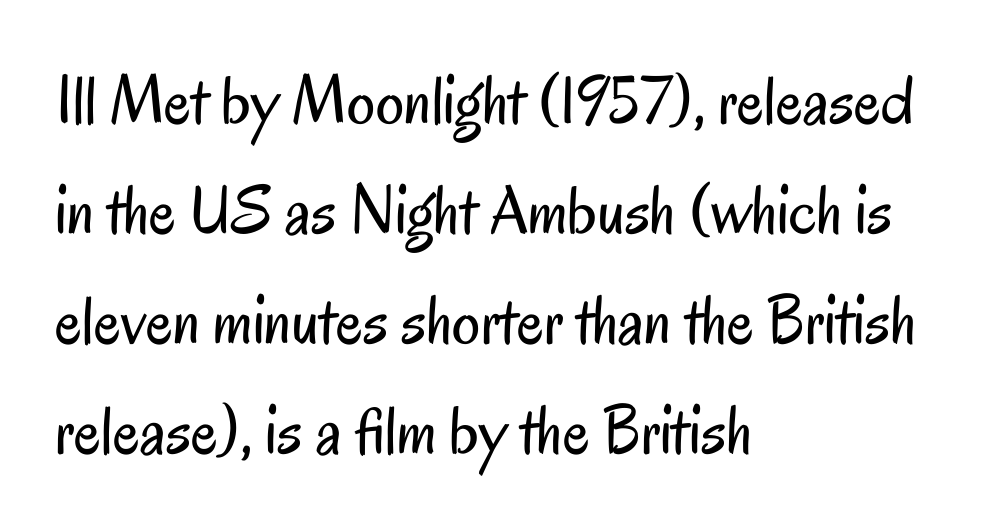
No extra tracking has been applied to these lines. Stems here are at most as thick as an everyday book face. A typesetter would label this face a sans. How would I describe the line gaps? Plain and ordinary. Every row of glyphs begins at an identical x-position on the left. This sample has the flowing, uneven cadence of proportional lettering.
